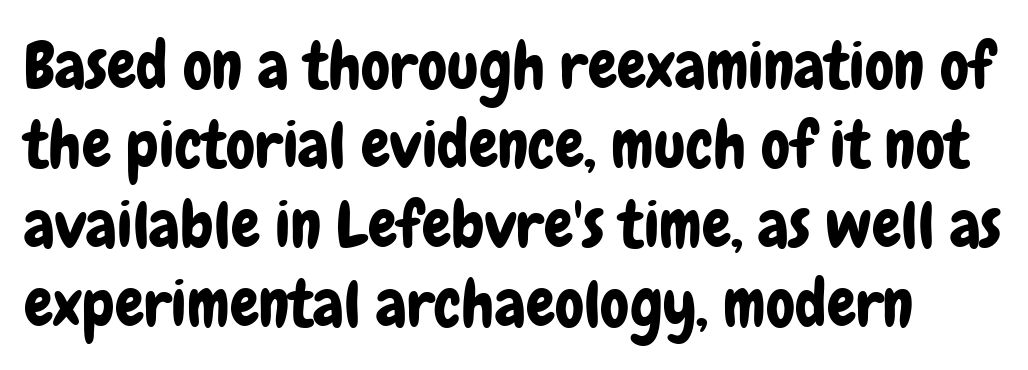
The image shows 65 px condensed sans-serif type, upright; set line spacing 1.22x, normal letter spacing, not underlined; low stroke contrast and a medium x-height.
